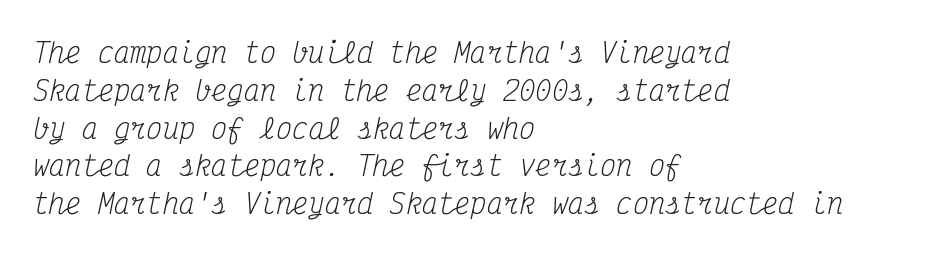
Q: Is the text bold? A: No.
Q: Is the text italic (slanted)? A: Yes, it leans right by about 12 degrees.
Q: Is the text underlined? A: No.
Q: How is the paragraph aligned? A: Left-aligned.
Q: Is the spacing between letters normal or unusually wide? A: Normal.
Q: Is the spacing between lines tight, normal or loose? A: Normal.
